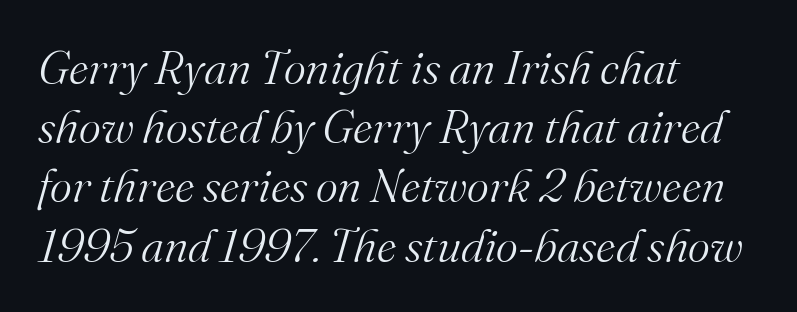
Q: Is the text bold? A: No.
Q: Is the text italic (slanted)? A: Yes, it leans right by about 16 degrees.
Q: Is the typeface a serif or a sans-serif typeface? A: Serif.
Q: Is the text underlined? A: No.
Q: How is the paragraph aligned? A: Left-aligned.
Q: Is the spacing between letters normal or unusually wide? A: Normal.
Q: Is the spacing between lines tight, normal or loose? A: Normal.
Q: Width (condensed, normal, or wide)? A: Normal.
Q: Stroke contrast? A: Medium.
Q: x-height? A: Small.
Q: Monospaced? A: No.
